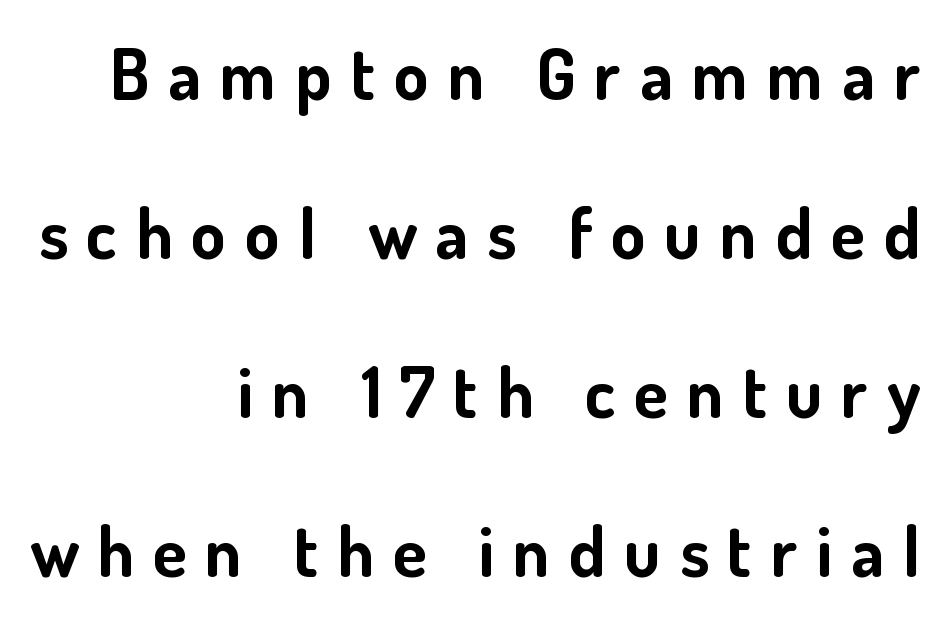
{"serif": "no", "italic": "no", "bold": "yes", "weight": "bold", "width": "normal", "stroke_contrast": "low", "x_height": "small", "monospaced": "no", "underline": "no", "align": "right", "line_spacing": "loose", "line_spacing_ratio": 2.27, "letter_spacing": "wide", "letter_spacing_em": 0.27, "glyph_px": 70}
